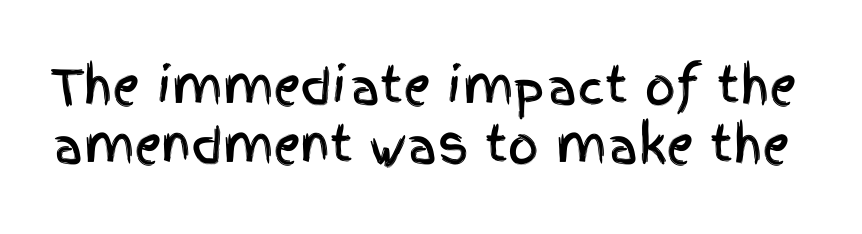
You can tell it's not italic because the verticals are truly vertical. No word sits above an underline. Each letter keeps its own natural width here, so spacing adapts to shape. Letterform terminals end flat and unadorned throughout the passage. The tracking reads as untouched default to a designer's eye.
